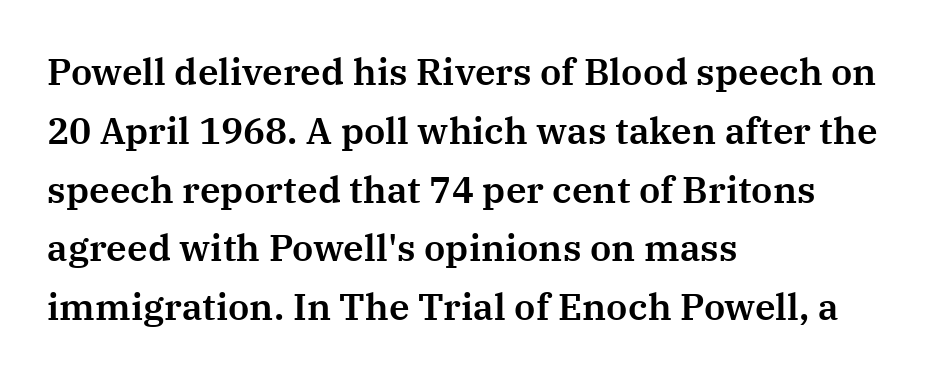
Q: Is the text italic (slanted)? A: No, it is upright.
Q: Is the typeface a serif or a sans-serif typeface? A: Serif.
Q: Is the text underlined? A: No.
Q: How is the paragraph aligned? A: Left-aligned.
Q: Is the spacing between letters normal or unusually wide? A: Normal.
Q: Is the spacing between lines tight, normal or loose? A: Normal.
Q: Width (condensed, normal, or wide)? A: Normal.
Q: Stroke contrast? A: Medium.
Q: x-height? A: Medium.
Q: Monospaced? A: No.
